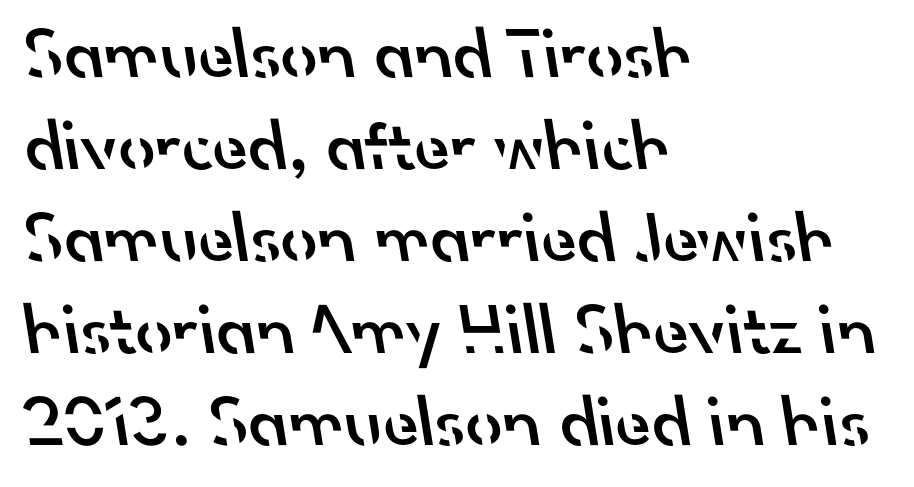
{"serif": "no", "bold": "semi", "weight": "semibold", "width": "normal", "stroke_contrast": "low", "x_height": "small", "monospaced": "no", "underline": "no", "align": "left", "line_spacing": "normal", "line_spacing_ratio": 1.26, "letter_spacing": "normal", "letter_spacing_em": 0.0, "glyph_px": 73}
